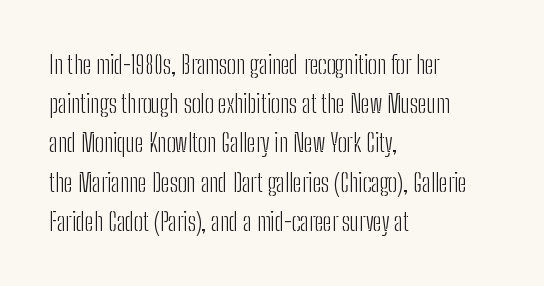
The image shows 25 px text type, upright; set left-aligned, normal line spacing (1.57x), normal letter spacing, not underlined.
